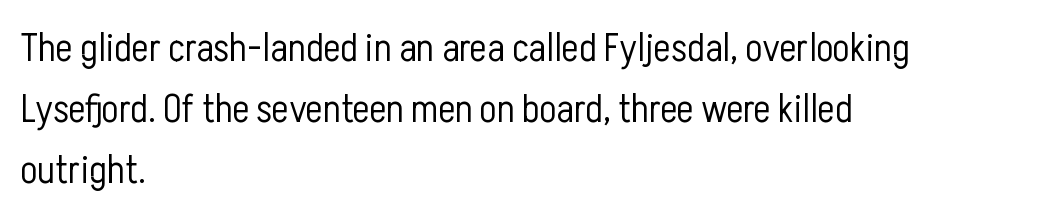
{"serif": "no", "italic": "no", "bold": "no", "weight": "light", "width": "condensed", "stroke_contrast": "low", "x_height": "medium", "monospaced": "no", "underline": "no", "align": "left", "line_spacing": "normal", "line_spacing_ratio": 1.53, "letter_spacing": "normal", "letter_spacing_em": 0.0, "glyph_px": 40}
